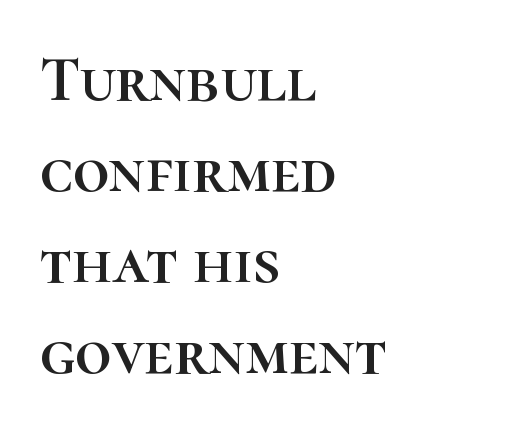
{"italic": "no", "width": "normal", "stroke_contrast": "high", "x_height": "medium", "monospaced": "no", "underline": "no", "align": "left", "line_spacing": "normal", "line_spacing_ratio": 1.42, "letter_spacing": "normal", "letter_spacing_em": 0.0, "glyph_px": 64}
